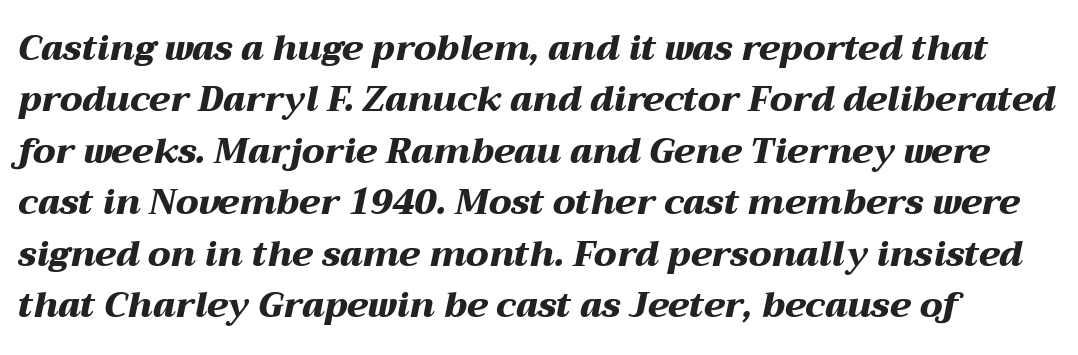
{"italic": "yes", "lean": "right", "slant_degrees": 12, "bold": "yes", "weight": "heavy", "width": "wide", "stroke_contrast": "medium", "x_height": "medium", "monospaced": "no", "underline": "no", "line_spacing": "normal", "line_spacing_ratio": 1.47, "letter_spacing": "normal", "letter_spacing_em": 0.0, "glyph_px": 35}
